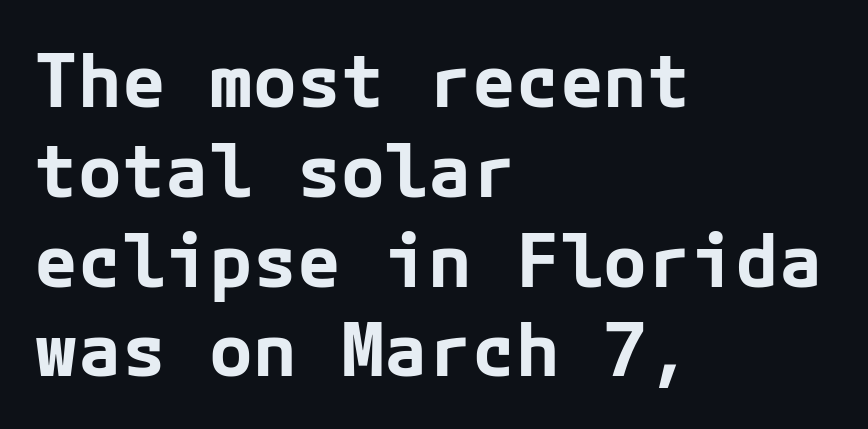
No extra tracking has been applied to these lines. The letters stand straight up with perfectly vertical stems. Line beginnings align vertically; line endings do not. The strokes are fattened all the way to bold.
